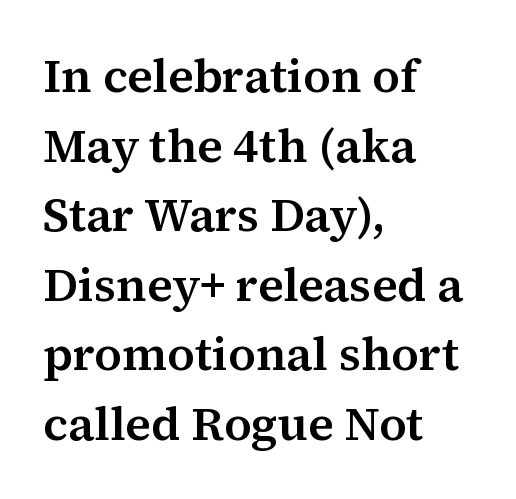
The image shows 47 px serif type, upright; set left-aligned, normal line spacing (1.48x), normal letter spacing, not underlined; medium stroke contrast and a medium x-height.
